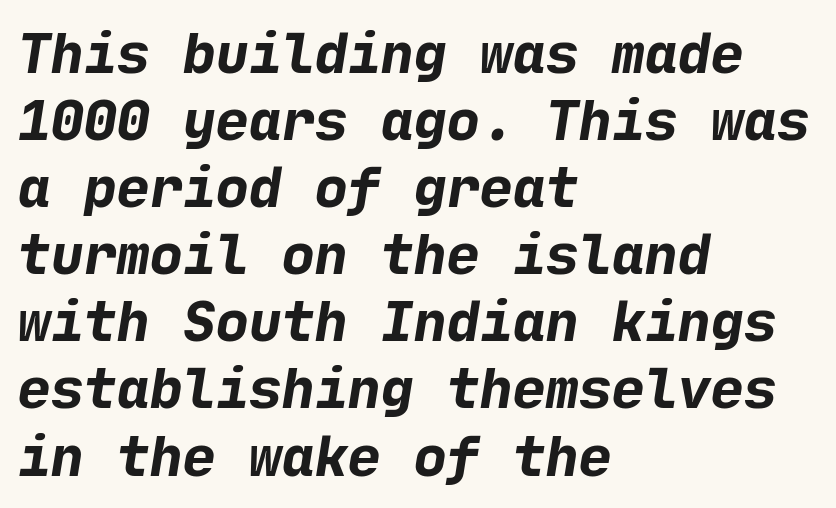
The strip under each line holds only bare page. You could call the tracking neutral — neither tight nor loose. Horizontally, the lines are justified to the leading edge only. Weight: bold.
